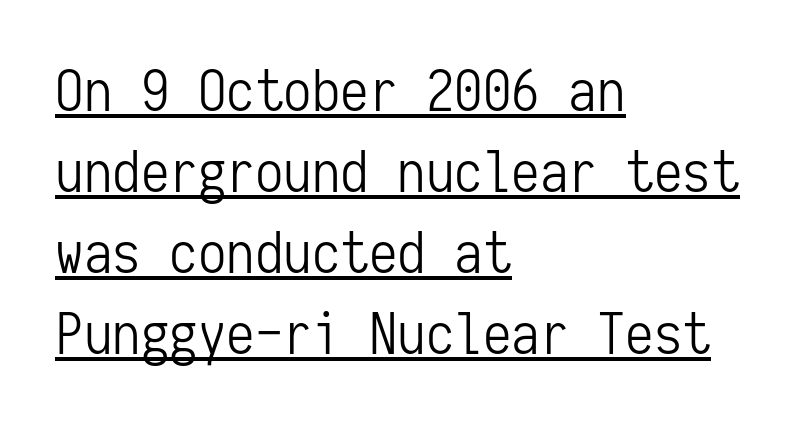
The image shows 57 px light, condensed sans-serif type, upright, monospaced; set left-aligned, normal line spacing (1.42x), normal letter spacing, underlined; low stroke contrast and a medium x-height.
